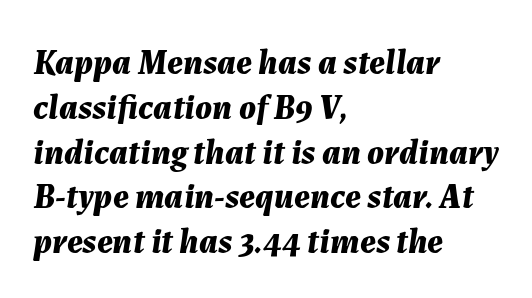
A classic flush-left, rag-right setting is used for this passage. Does the weight exceed regular? Yes, all the way to bold. A typesetter would call this zero additional tracking. Descenders are the only things crossing below the line. The specimen reads as italic at a glance. Is there much room between lines? A standard amount, neither cramped nor airy.
